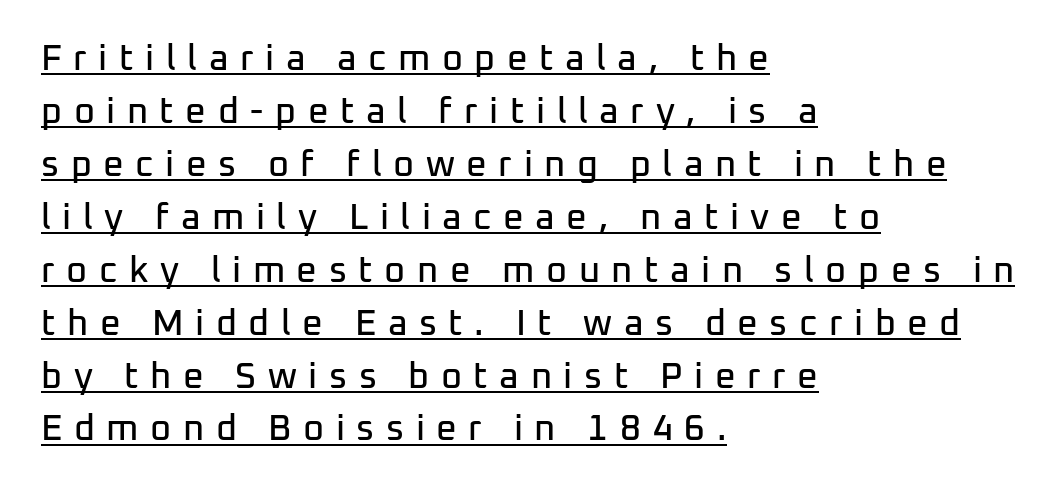
{"serif": "no", "italic": "no", "width": "normal", "stroke_contrast": "low", "x_height": "medium", "monospaced": "no", "underline": "yes", "align": "left", "line_spacing": "normal", "line_spacing_ratio": 1.47, "letter_spacing": "wide", "letter_spacing_em": 0.32, "glyph_px": 36}
